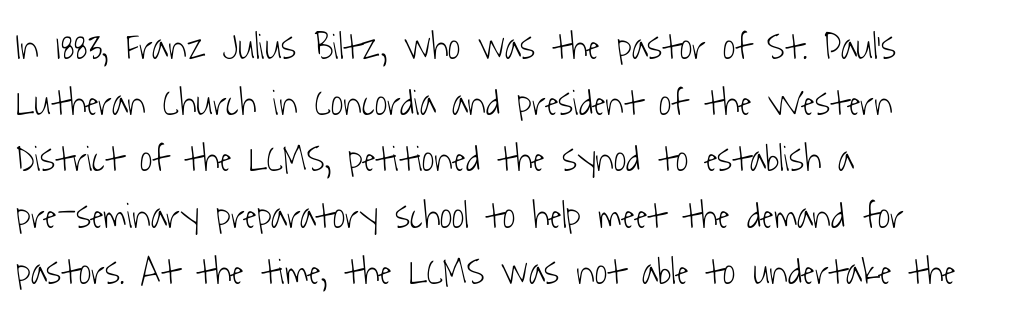
Q: Is the text bold? A: No.
Q: Is the typeface a serif or a sans-serif typeface? A: Sans-serif.
Q: Is the text underlined? A: No.
Q: How is the paragraph aligned? A: Left-aligned.
Q: Is the spacing between letters normal or unusually wide? A: Normal.
Q: Is the spacing between lines tight, normal or loose? A: Normal.
Q: Width (condensed, normal, or wide)? A: Condensed.
Q: Stroke contrast? A: Low.
Q: x-height? A: Medium.
Q: Monospaced? A: No.
